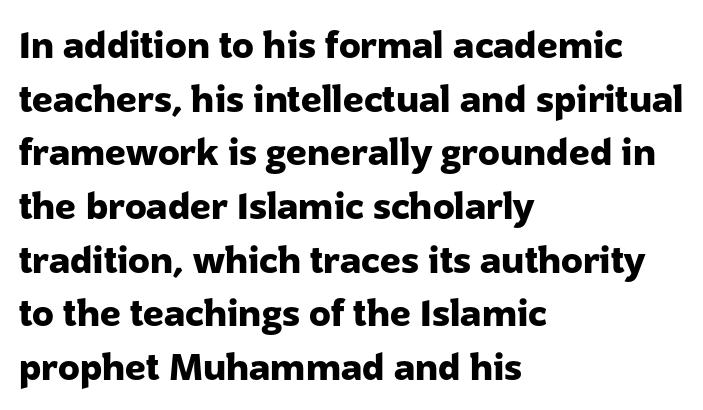
Q: Is the text bold? A: Yes.
Q: Is the text italic (slanted)? A: No, it is upright.
Q: Is the typeface a serif or a sans-serif typeface? A: Sans-serif.
Q: Is the text underlined? A: No.
Q: How is the paragraph aligned? A: Left-aligned.
Q: Is the spacing between letters normal or unusually wide? A: Normal.
Q: Is the spacing between lines tight, normal or loose? A: Normal.
Q: Width (condensed, normal, or wide)? A: Normal.
Q: Stroke contrast? A: Low.
Q: x-height? A: Medium.
Q: Monospaced? A: No.
